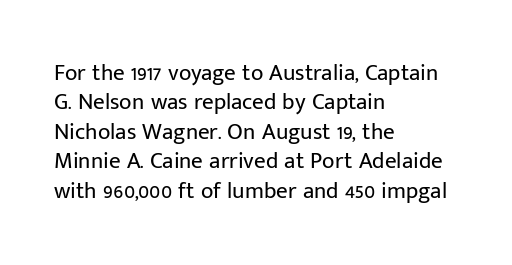
{"italic": "no", "bold": "no", "underline": "no", "align": "left", "line_spacing": "normal", "line_spacing_ratio": 1.28, "letter_spacing": "normal", "letter_spacing_em": 0.0, "glyph_px": 23}
